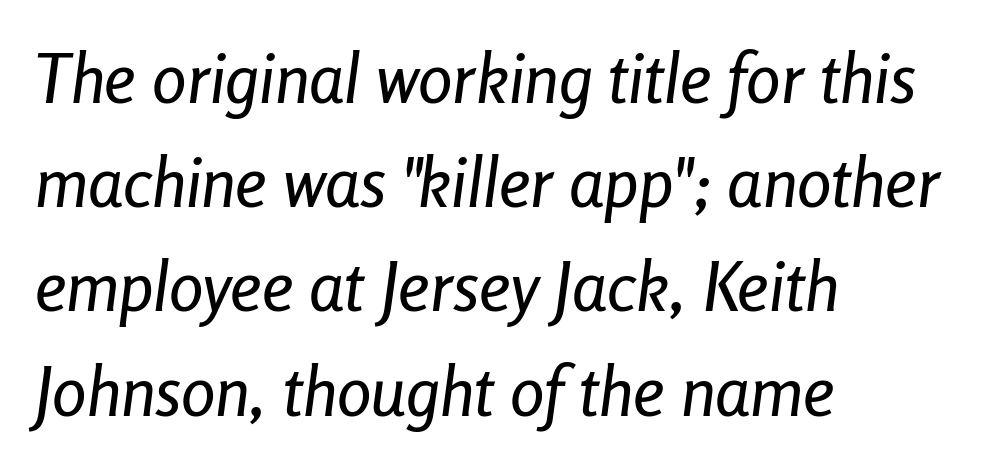
The image shows 69 px condensed type, italic (leaning right); set left-aligned, normal line spacing (1.51x), normal letter spacing, not underlined; low stroke contrast and a medium x-height.
